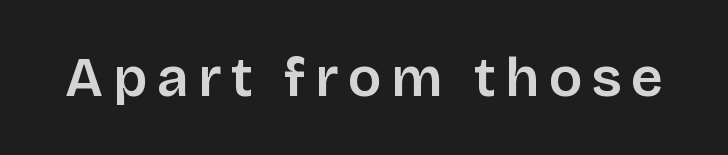
Spacing verdict: proportional, widths tailored to each character. A roman cut, with each character standing at attention. No word sits above an underline. No feet cap the strokes, marking this as sans-serif type. This is the in-between weight designers call semibold or demi.
